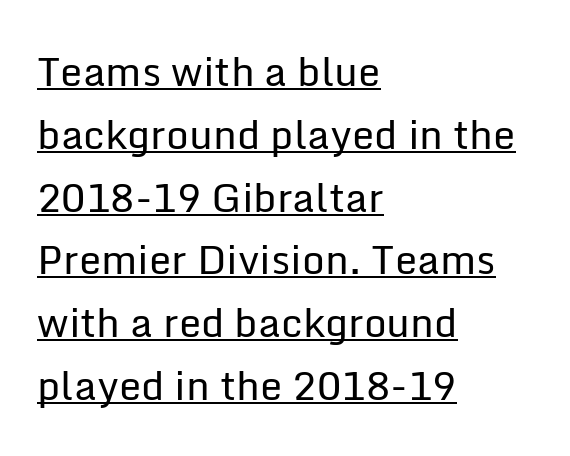
The image shows 40 px regular-weight sans-serif type, upright; set left-aligned, normal line spacing (1.57x), normal letter spacing, underlined; low stroke contrast and a medium x-height.
